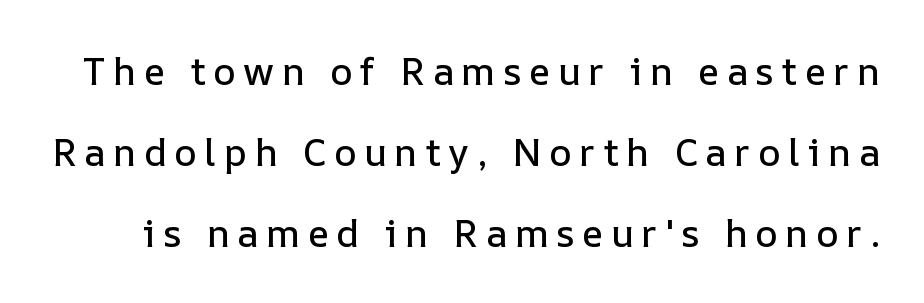
The image shows 38 px text type, upright; set loose line spacing (2.13x), unusually wide letter spacing (+0.2 em), not underlined; low stroke contrast and a medium x-height.
